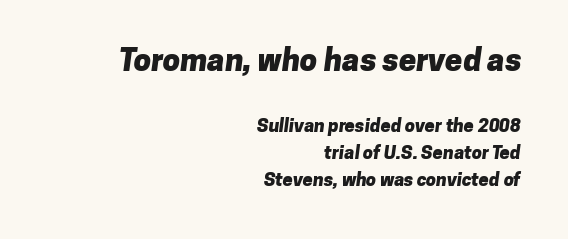
Q: Is the text bold? A: Yes.
Q: Is the typeface a serif or a sans-serif typeface? A: Sans-serif.
Q: Is the text underlined? A: No.
Q: How is the paragraph aligned? A: Right-aligned.
Q: Is the spacing between letters normal or unusually wide? A: Normal.
Q: Is the spacing between lines tight, normal or loose? A: Normal.
Q: Which block of text is set in a larger size, the first (top) or the second (bottom)? A: The first (top) one.
Q: Width (condensed, normal, or wide)? A: Normal.
Q: Stroke contrast? A: Low.
Q: x-height? A: Medium.
Q: Monospaced? A: No.
